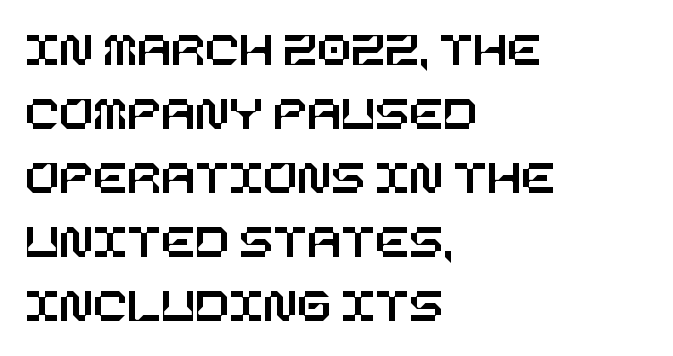
Ordinary non-slanted type is in use. The designer left line spacing at the default. The space directly below the letters is spotless. The type is set solid horizontally, with unmodified tracking. Visually the block forms a straight wall on the left and a jagged coastline on the right.
